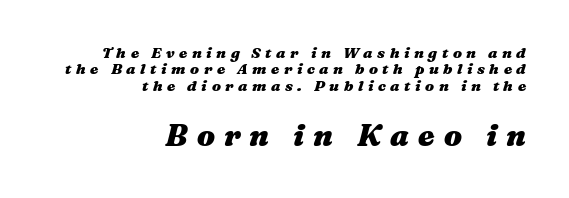
Short and long lines alike share a common ending point at right. Words float on clear page, feet unadorned. Interline gaps are noticeably narrow in this sample. Notice how thick the strokes are: this is what a full bold looks like. The letters advance in unequal steps, a hallmark of proportional type. Spacing between characters has been opened up far beyond the box default.
